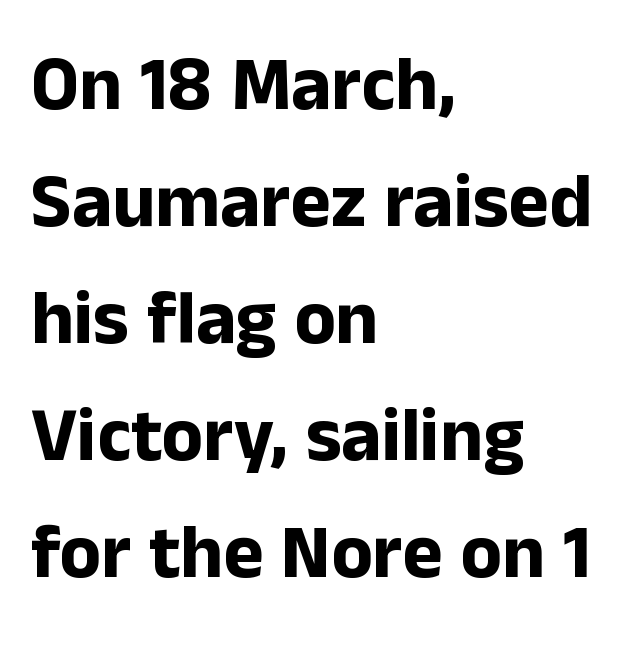
The image shows 76 px bold sans-serif type, upright; set left-aligned, normal line spacing (1.54x), normal letter spacing, not underlined; low stroke contrast and a medium x-height.
